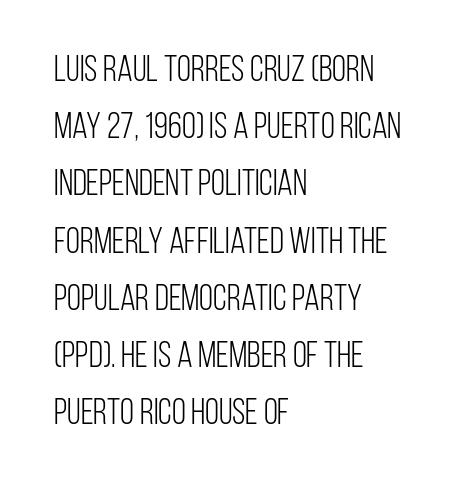
{"serif": "no", "italic": "no", "bold": "no", "weight": "light", "width": "condensed", "stroke_contrast": "low", "x_height": "large", "monospaced": "no", "underline": "no", "align": "left", "line_spacing": "normal", "line_spacing_ratio": 1.59, "letter_spacing": "normal", "letter_spacing_em": 0.0, "glyph_px": 36}
